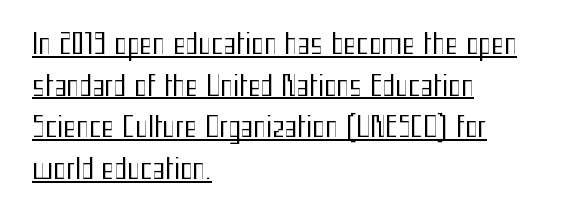
{"italic": "no", "bold": "no", "underline": "yes", "align": "left", "line_spacing": "normal", "line_spacing_ratio": 1.54, "letter_spacing": "normal", "letter_spacing_em": 0.0, "glyph_px": 27}
